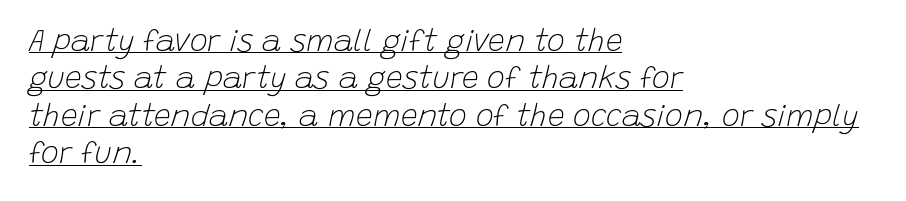
Q: Is the text bold? A: No.
Q: Is the text italic (slanted)? A: Yes, it leans right by about 15 degrees.
Q: Is the text underlined? A: Yes.
Q: How is the paragraph aligned? A: Left-aligned.
Q: Is the spacing between letters normal or unusually wide? A: Normal.
Q: Is the spacing between lines tight, normal or loose? A: Normal.
Q: Width (condensed, normal, or wide)? A: Normal.
Q: Stroke contrast? A: Low.
Q: x-height? A: Large.
Q: Monospaced? A: No.
